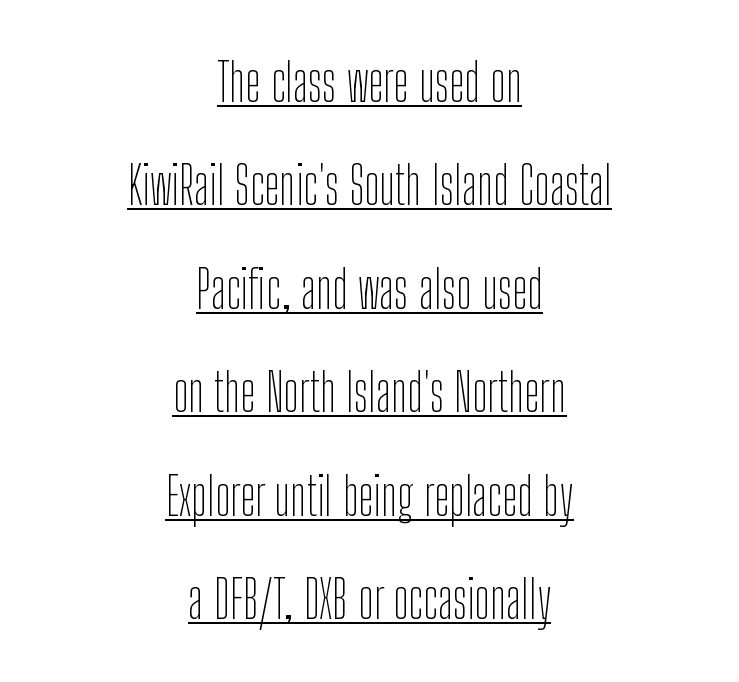
{"serif": "no", "italic": "no", "bold": "no", "weight": "thin", "width": "condensed", "stroke_contrast": "low", "x_height": "medium", "monospaced": "no", "underline": "yes", "align": "center", "line_spacing": "loose", "line_spacing_ratio": 1.99, "letter_spacing": "normal", "letter_spacing_em": 0.0, "glyph_px": 52}
